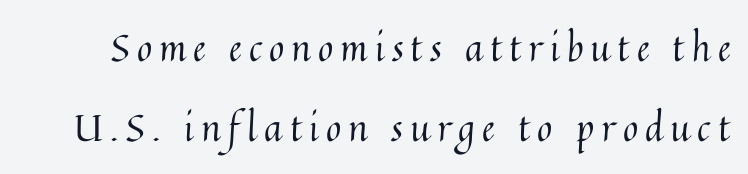
Unbolded letterforms with no extra heft. Clear beneath every line of the passage. Interline gaps are noticeably wide in this sample. These lines are rendered in a variable-pitch font.
